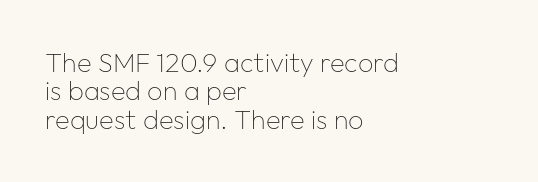
The image shows 27 px text type, upright; set left-aligned, tight line spacing (1.05x), normal letter spacing, not underlined.
